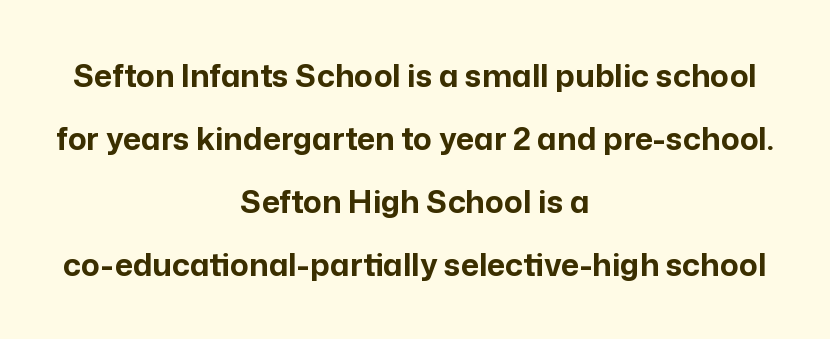
The image shows 31 px bold sans-serif type, upright; set centered, loose line spacing (2.03x), normal letter spacing, not underlined; low stroke contrast and a medium x-height.
